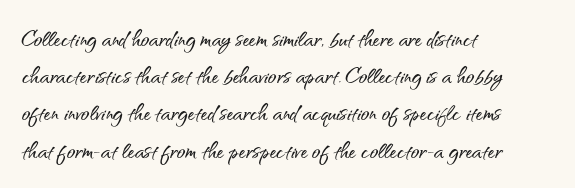
{"serif": "no", "width": "normal", "stroke_contrast": "medium", "x_height": "small", "monospaced": "no", "underline": "no", "align": "left", "line_spacing": "normal", "line_spacing_ratio": 1.33, "letter_spacing": "normal", "letter_spacing_em": 0.0, "glyph_px": 28}
